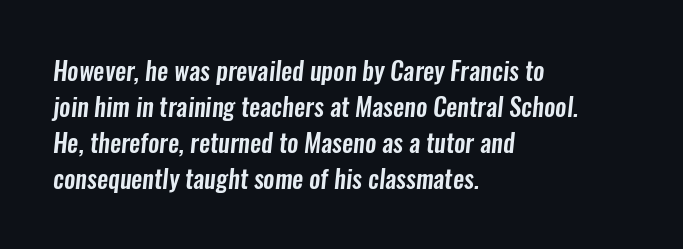
{"underline": "no", "align": "left", "line_spacing": "normal", "line_spacing_ratio": 1.44, "letter_spacing": "normal", "letter_spacing_em": 0.0, "glyph_px": 25}
